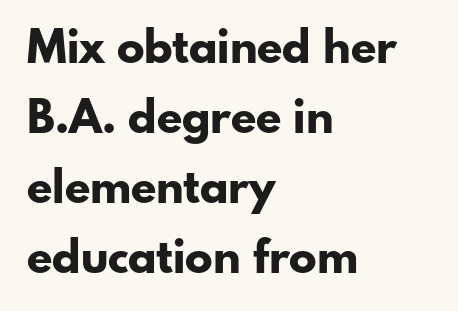
The image shows 46 px bold sans-serif type, upright; set left-aligned, normal line spacing (1.52x), normal letter spacing, not underlined; low stroke contrast and a small x-height.
